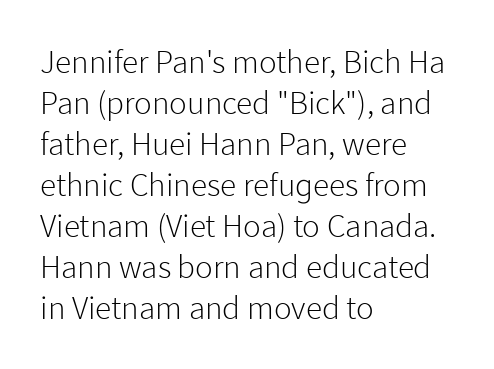
{"serif": "no", "italic": "no", "bold": "no", "weight": "light", "width": "normal", "stroke_contrast": "low", "x_height": "medium", "monospaced": "no", "underline": "no", "align": "left", "line_spacing_ratio": 1.24, "letter_spacing": "normal", "letter_spacing_em": 0.0, "glyph_px": 33}
